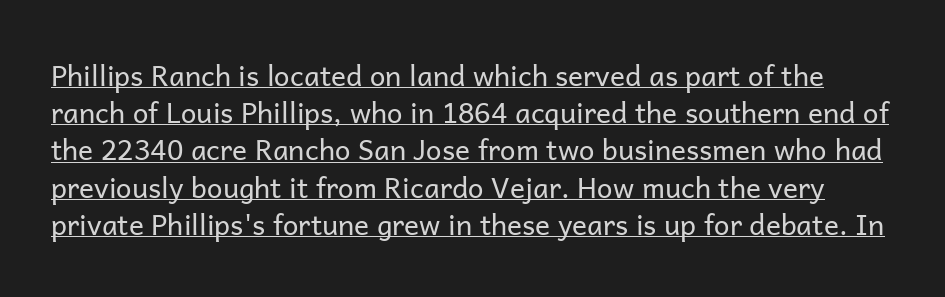
The image shows 28 px regular-weight sans-serif type, upright; set normal line spacing (1.33x), normal letter spacing, underlined; low stroke contrast and a medium x-height.
